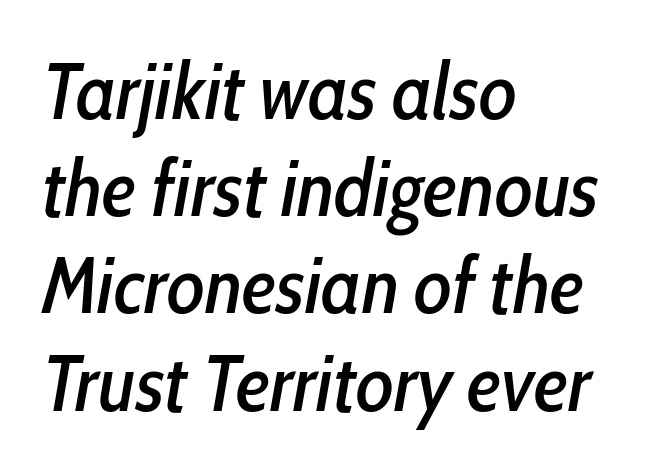
Q: Is the text italic (slanted)? A: Yes, it leans right by about 10 degrees.
Q: Is the text underlined? A: No.
Q: How is the paragraph aligned? A: Left-aligned.
Q: Is the spacing between letters normal or unusually wide? A: Normal.
Q: Width (condensed, normal, or wide)? A: Condensed.
Q: Stroke contrast? A: Low.
Q: x-height? A: Medium.
Q: Monospaced? A: No.
